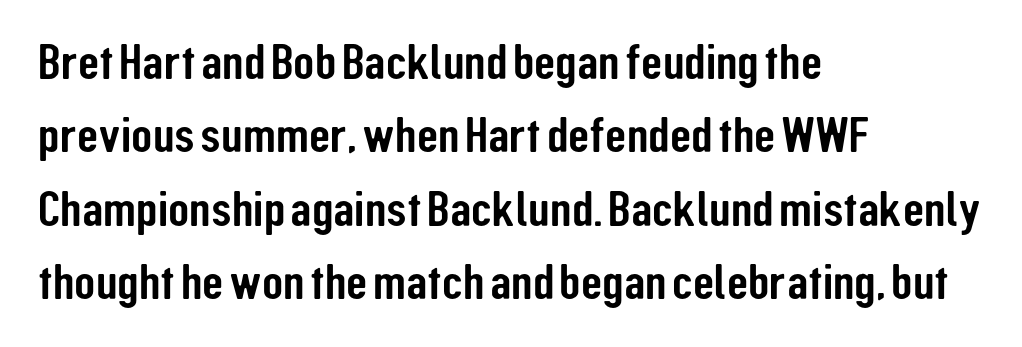
{"serif": "no", "italic": "no", "width": "condensed", "stroke_contrast": "low", "x_height": "medium", "monospaced": "no", "underline": "no", "align": "left", "line_spacing": "normal", "line_spacing_ratio": 1.5, "letter_spacing": "normal", "letter_spacing_em": 0.0, "glyph_px": 49}
